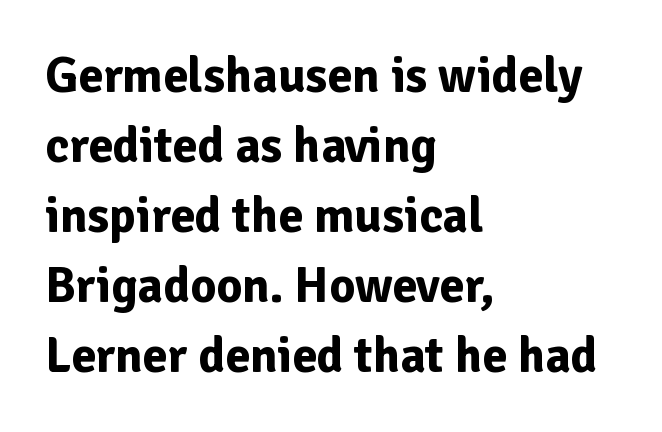
The image shows 50 px bold sans-serif type, upright; set left-aligned, normal line spacing (1.4x), normal letter spacing, not underlined; low stroke contrast and a medium x-height.
